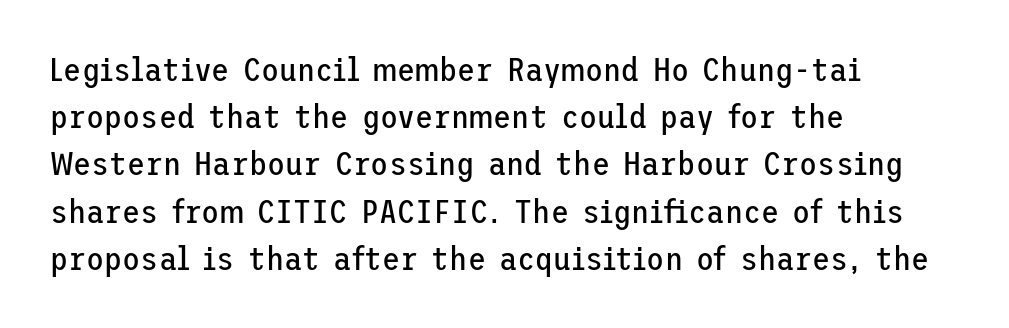
Q: Is the text bold? A: No.
Q: Is the text italic (slanted)? A: No, it is upright.
Q: Is the typeface a serif or a sans-serif typeface? A: Sans-serif.
Q: Is the text underlined? A: No.
Q: How is the paragraph aligned? A: Left-aligned.
Q: Is the spacing between letters normal or unusually wide? A: Normal.
Q: Is the spacing between lines tight, normal or loose? A: Normal.
Q: Width (condensed, normal, or wide)? A: Normal.
Q: Stroke contrast? A: Low.
Q: x-height? A: Medium.
